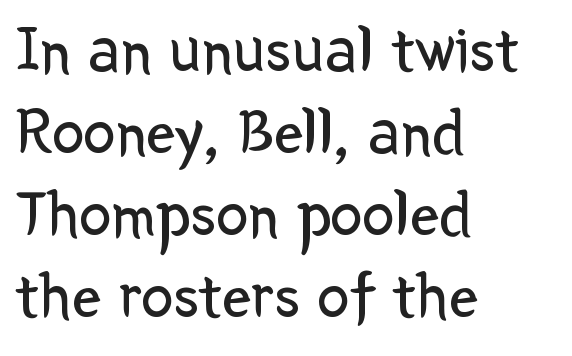
Q: Is the text bold? A: No.
Q: Is the text italic (slanted)? A: No, it is upright.
Q: Is the typeface a serif or a sans-serif typeface? A: Sans-serif.
Q: Is the text underlined? A: No.
Q: How is the paragraph aligned? A: Left-aligned.
Q: Is the spacing between letters normal or unusually wide? A: Normal.
Q: Is the spacing between lines tight, normal or loose? A: Normal.
Q: Width (condensed, normal, or wide)? A: Normal.
Q: Stroke contrast? A: Low.
Q: x-height? A: Medium.
Q: Monospaced? A: No.
